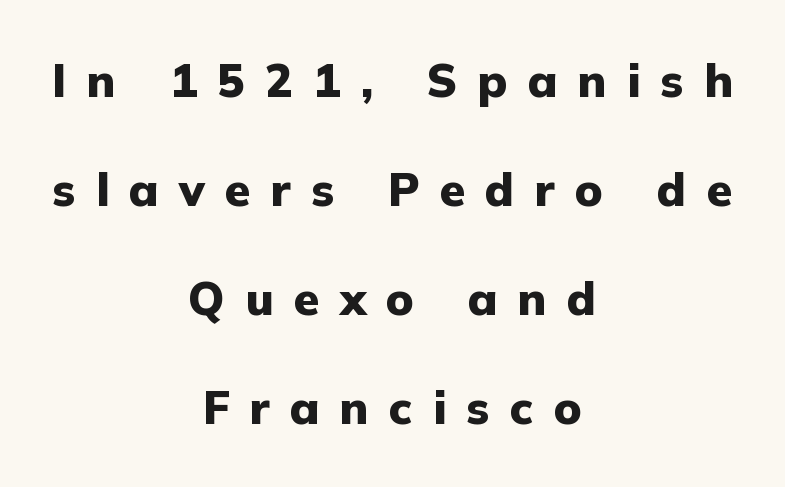
The image shows 46 px heavy sans-serif type, upright; set centered, loose line spacing (2.37x), unusually wide letter spacing (+0.44 em), not underlined; low stroke contrast and a medium x-height.
